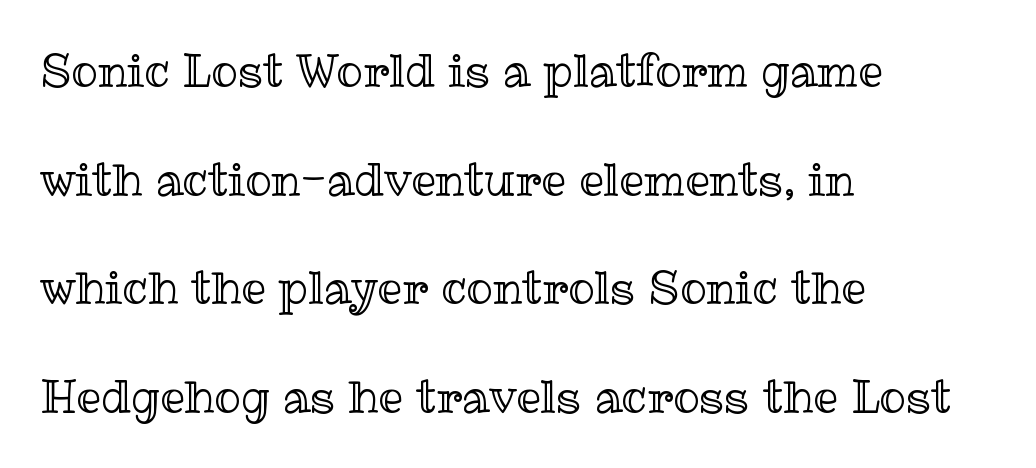
Q: Is the text italic (slanted)? A: No, it is upright.
Q: Is the text underlined? A: No.
Q: How is the paragraph aligned? A: Left-aligned.
Q: Is the spacing between letters normal or unusually wide? A: Normal.
Q: Is the spacing between lines tight, normal or loose? A: Loose.
Q: Width (condensed, normal, or wide)? A: Normal.
Q: x-height? A: Medium.
Q: Monospaced? A: No.
